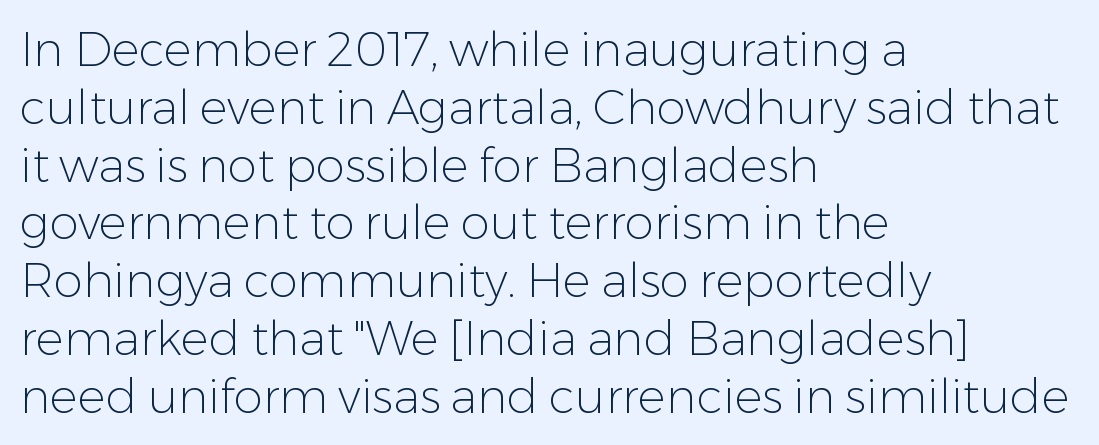
Q: Is the text bold? A: No.
Q: Is the text italic (slanted)? A: No, it is upright.
Q: Is the typeface a serif or a sans-serif typeface? A: Sans-serif.
Q: Is the text underlined? A: No.
Q: How is the paragraph aligned? A: Left-aligned.
Q: Is the spacing between letters normal or unusually wide? A: Normal.
Q: Width (condensed, normal, or wide)? A: Normal.
Q: Stroke contrast? A: Low.
Q: x-height? A: Medium.
Q: Monospaced? A: No.
